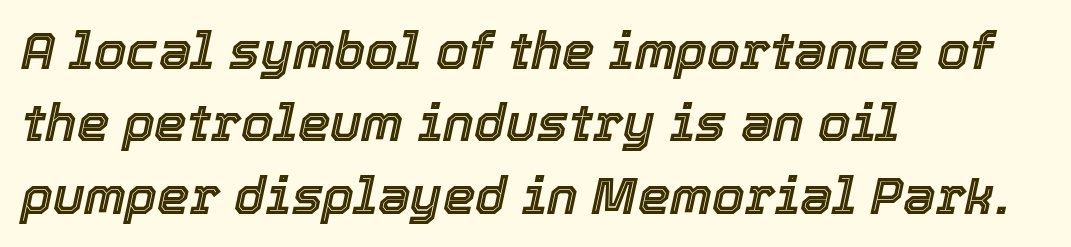
{"italic": "yes", "lean": "right", "slant_degrees": 12, "width": "normal", "x_height": "medium", "monospaced": "no", "underline": "no", "align": "left", "line_spacing": "normal", "line_spacing_ratio": 1.39, "letter_spacing": "normal", "letter_spacing_em": 0.0, "glyph_px": 52}
